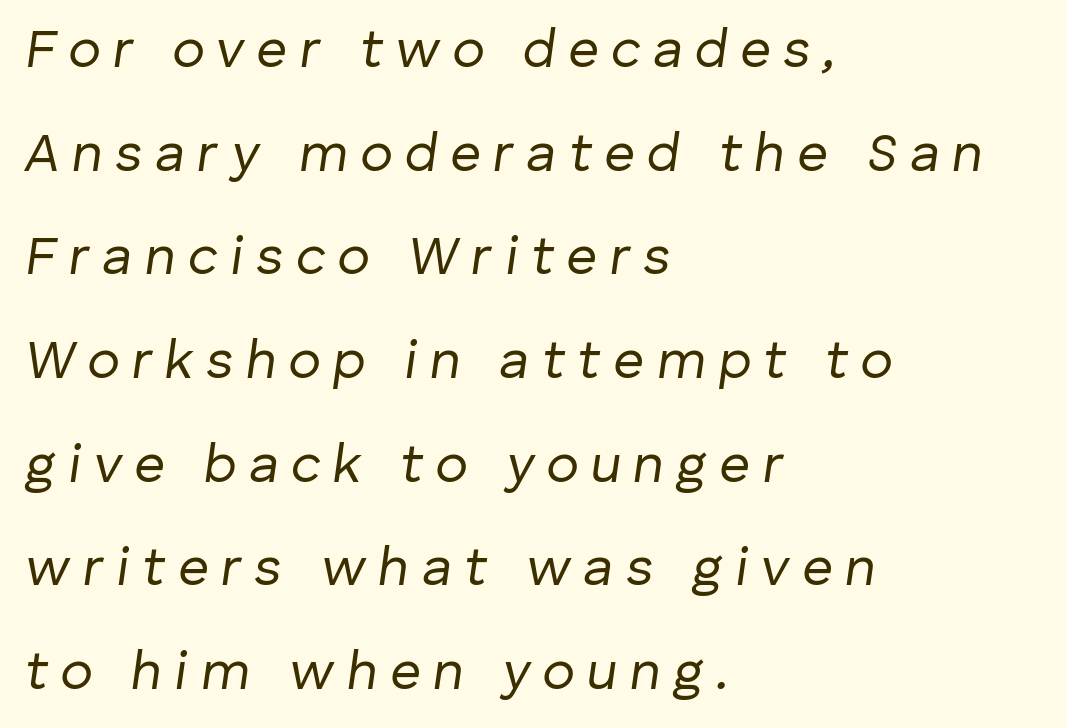
The image shows 54 px regular-weight type, italic (leaning right); set left-aligned, loose line spacing (1.92x), unusually wide letter spacing (+0.23 em), not underlined; low stroke contrast and a medium x-height.
